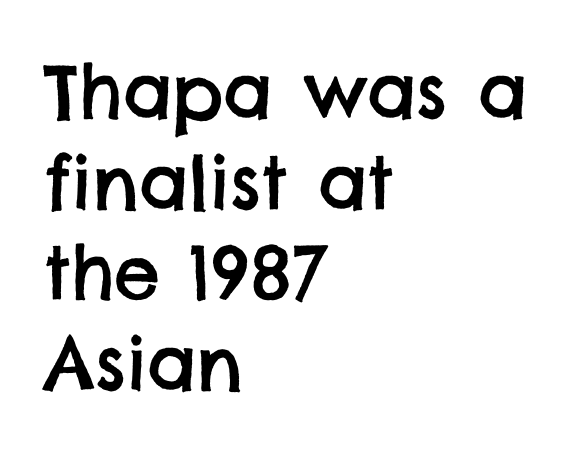
The image shows 73 px sans-serif type; set left-aligned, line spacing 1.24x, normal letter spacing, not underlined; low stroke contrast and a large x-height.
